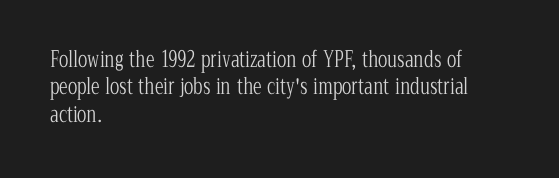
Q: Is the text bold? A: No.
Q: Is the text italic (slanted)? A: No, it is upright.
Q: Is the text underlined? A: No.
Q: How is the paragraph aligned? A: Left-aligned.
Q: Is the spacing between letters normal or unusually wide? A: Normal.
